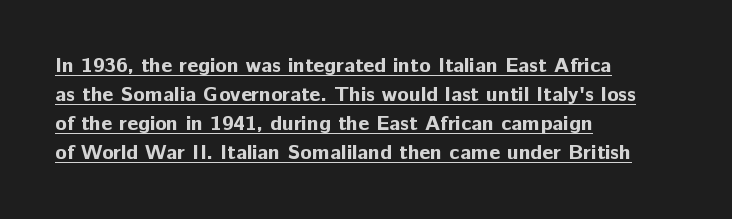
{"italic": "no", "bold": "yes", "underline": "yes", "align": "left", "line_spacing": "normal", "line_spacing_ratio": 1.38, "letter_spacing": "normal", "letter_spacing_em": 0.0, "glyph_px": 21}
